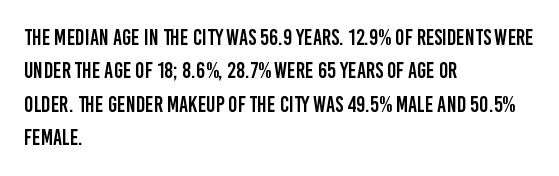
Q: Is the text italic (slanted)? A: No, it is upright.
Q: Is the text underlined? A: No.
Q: How is the paragraph aligned? A: Left-aligned.
Q: Is the spacing between letters normal or unusually wide? A: Normal.
Q: Is the spacing between lines tight, normal or loose? A: Normal.
